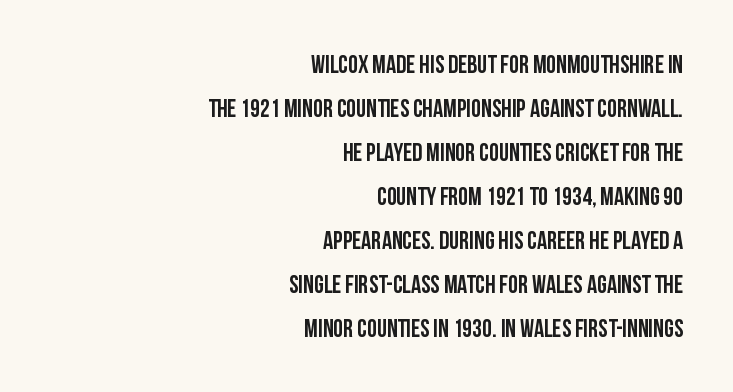
Q: Is the text italic (slanted)? A: No, it is upright.
Q: Is the text underlined? A: No.
Q: How is the paragraph aligned? A: Right-aligned.
Q: Is the spacing between letters normal or unusually wide? A: Normal.
